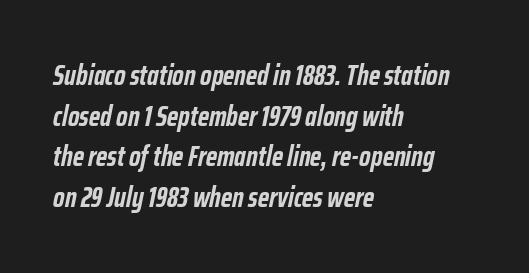
Q: Is the text bold? A: Yes.
Q: Is the text italic (slanted)? A: Yes, it leans right by about 12 degrees.
Q: Is the text underlined? A: No.
Q: How is the paragraph aligned? A: Left-aligned.
Q: Is the spacing between letters normal or unusually wide? A: Normal.
Q: Is the spacing between lines tight, normal or loose? A: Normal.
Q: Width (condensed, normal, or wide)? A: Condensed.
Q: Stroke contrast? A: Low.
Q: x-height? A: Medium.
Q: Monospaced? A: No.
